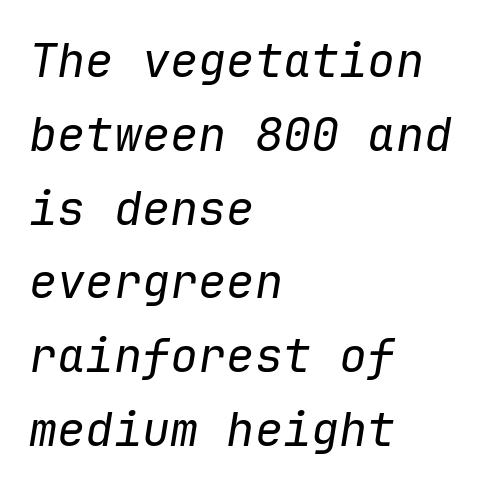
{"italic": "yes", "lean": "right", "slant_degrees": 9, "bold": "no", "weight": "regular", "width": "normal", "stroke_contrast": "low", "x_height": "medium", "monospaced": "yes", "underline": "no", "align": "left", "line_spacing": "normal", "line_spacing_ratio": 1.57, "letter_spacing": "normal", "letter_spacing_em": 0.0, "glyph_px": 47}
